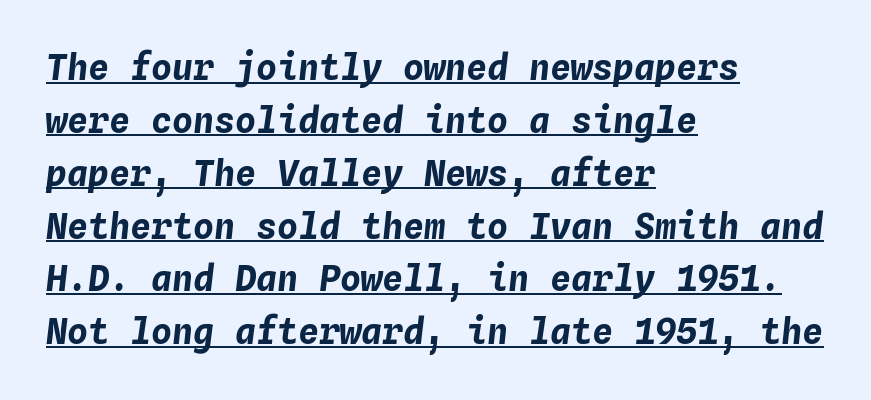
Whoever set this chose a conventional vertical rhythm. This sample is left-justified, so line endings fall wherever the words run out. The face used here has a pronounced slope to its letters. Fixed-width glyphs throughout — classic coding-font behaviour. The rendering uses the underline text-decoration. There is no visible air inserted between adjacent glyphs.
